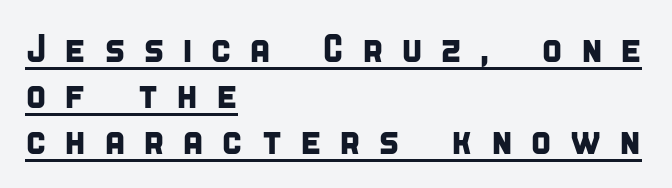
Q: Is the typeface a serif or a sans-serif typeface? A: Sans-serif.
Q: Is the text underlined? A: Yes.
Q: How is the paragraph aligned? A: Left-aligned.
Q: Is the spacing between letters normal or unusually wide? A: Unusually wide.
Q: Width (condensed, normal, or wide)? A: Condensed.
Q: Stroke contrast? A: Low.
Q: x-height? A: Large.
Q: Monospaced? A: No.
